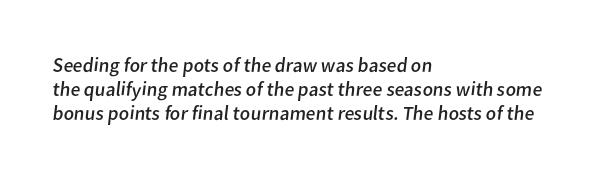
Q: Is the text bold? A: No.
Q: Is the text underlined? A: No.
Q: How is the paragraph aligned? A: Left-aligned.
Q: Is the spacing between letters normal or unusually wide? A: Normal.
